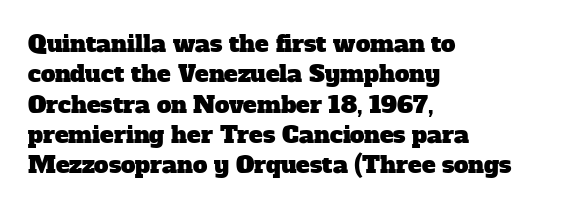
{"underline": "no", "align": "left", "line_spacing": "normal", "line_spacing_ratio": 1.32, "letter_spacing": "normal", "letter_spacing_em": 0.0, "glyph_px": 23}
